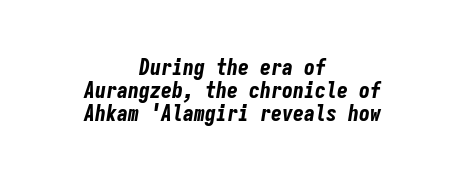
The image shows 22 px bold type, italic (leaning right); set centered, tight line spacing (1.05x), normal letter spacing, not underlined.
